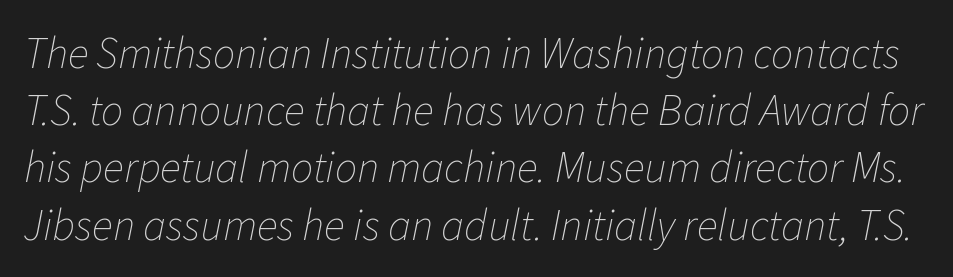
{"italic": "yes", "lean": "right", "slant_degrees": 11, "bold": "no", "weight": "thin", "width": "normal", "stroke_contrast": "low", "x_height": "medium", "monospaced": "no", "underline": "no", "line_spacing": "normal", "line_spacing_ratio": 1.3, "letter_spacing": "normal", "letter_spacing_em": 0.0, "glyph_px": 44}
